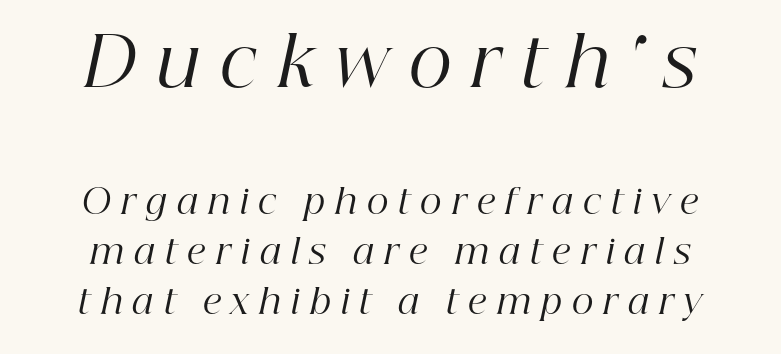
Q: Is the text bold? A: No.
Q: Is the text italic (slanted)? A: Yes, it leans right by about 12 degrees.
Q: Is the typeface a serif or a sans-serif typeface? A: Serif.
Q: Is the text underlined? A: No.
Q: Is the spacing between letters normal or unusually wide? A: Unusually wide.
Q: Is the spacing between lines tight, normal or loose? A: Normal.
Q: Which block of text is set in a larger size, the first (top) or the second (bottom)? A: The first (top) one.
Q: Width (condensed, normal, or wide)? A: Normal.
Q: Stroke contrast? A: High.
Q: x-height? A: Medium.
Q: Monospaced? A: No.
